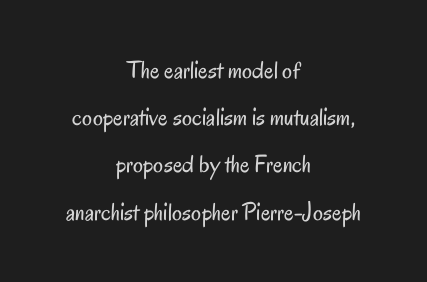
{"italic": "no", "bold": "no", "underline": "no", "align": "center", "line_spacing_ratio": 1.89, "letter_spacing": "normal", "letter_spacing_em": 0.0, "glyph_px": 25}
